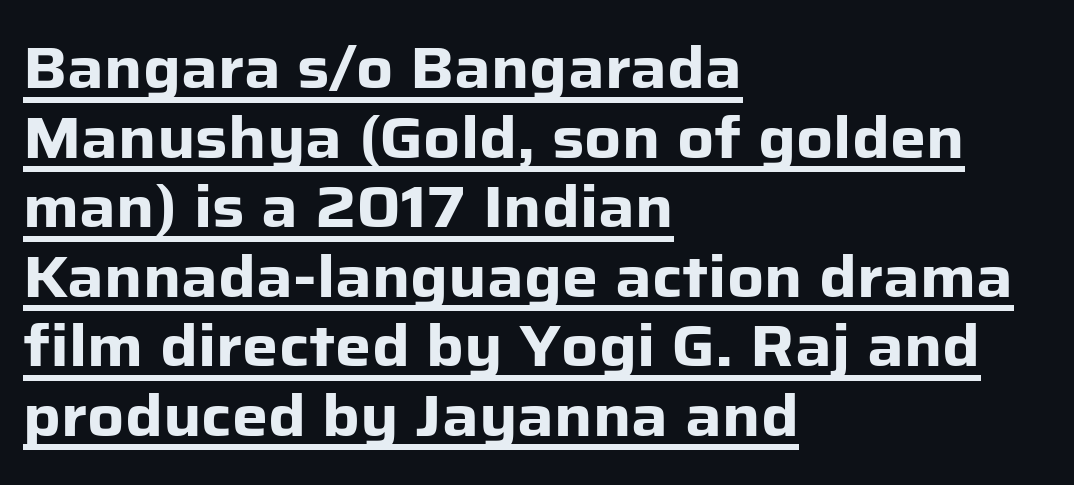
Style check: upright. Check where the strokes stop: nothing finishes them off — pure sans. Students, this is bold: see how much ink each stroke carries. The glyphs are accompanied by a horizontal stroke just below them. Do the characters align in a grid? No, the font is proportional. The letterforms sit shoulder to shoulder at normal distance.
